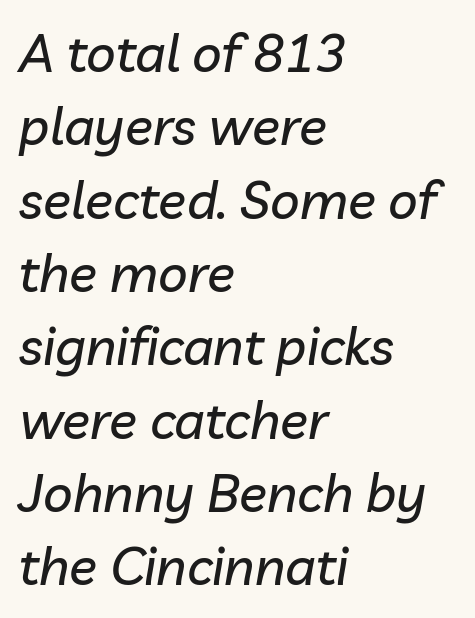
Q: Is the text italic (slanted)? A: Yes, it leans right by about 10 degrees.
Q: Is the text underlined? A: No.
Q: How is the paragraph aligned? A: Left-aligned.
Q: Is the spacing between letters normal or unusually wide? A: Normal.
Q: Is the spacing between lines tight, normal or loose? A: Normal.
Q: Width (condensed, normal, or wide)? A: Normal.
Q: Stroke contrast? A: Low.
Q: x-height? A: Medium.
Q: Monospaced? A: No.
